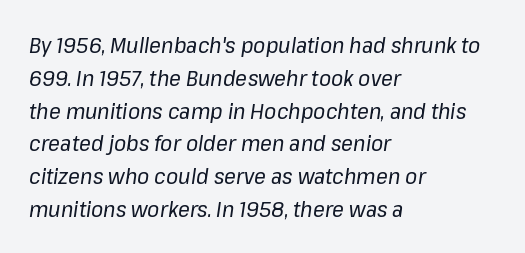
The image shows 22 px text type, italic (leaning right); set left-aligned, normal line spacing (1.49x), normal letter spacing, not underlined.
